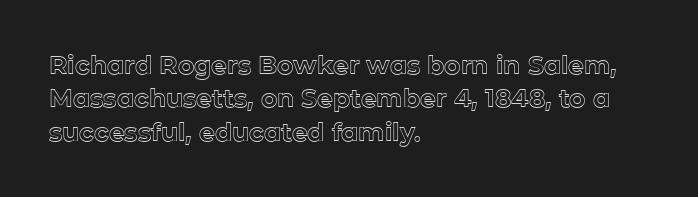
Students, observe: this is what conventionally led text looks like. Observe the ordinary spacing: letters are neighbours, not strangers. Designer's note — italics off, roman on. The specimen omits any rule beneath the text block's lines.
